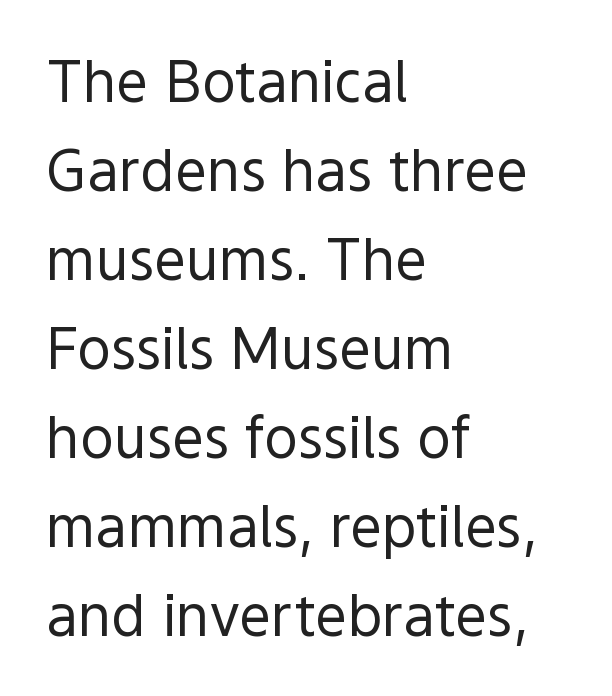
The image shows 57 px regular-weight sans-serif type, upright; set left-aligned, normal line spacing (1.56x), normal letter spacing, not underlined; a medium x-height.
